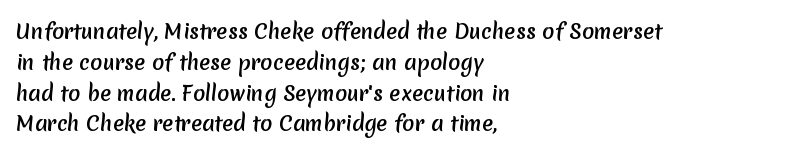
{"underline": "no", "align": "left", "line_spacing": "normal", "line_spacing_ratio": 1.54, "letter_spacing": "normal", "letter_spacing_em": 0.0, "glyph_px": 20}
